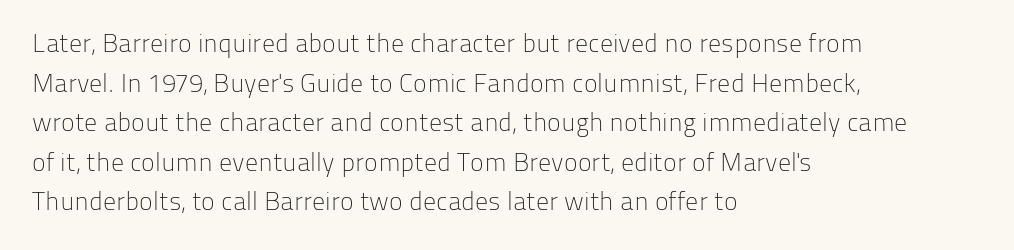
{"italic": "no", "bold": "no", "underline": "no", "align": "left", "line_spacing": "normal", "line_spacing_ratio": 1.52, "letter_spacing": "normal", "letter_spacing_em": 0.0, "glyph_px": 26}
